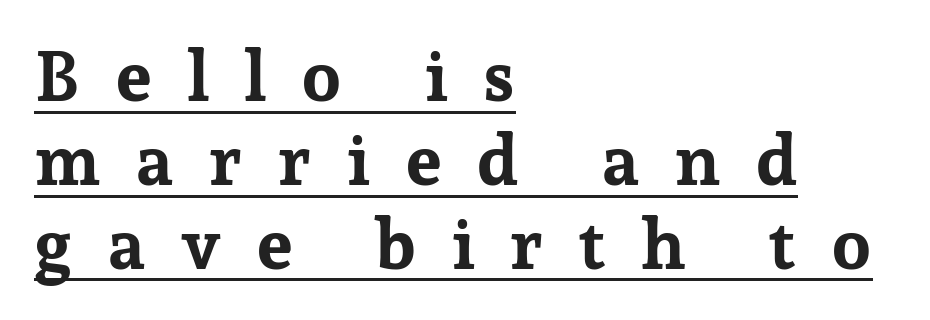
On the weight axis this lands at bold, roughly 700. Check where the strokes stop: tiny serifs finish them off. The passage shown is typed in a proportional face where columns would drift. Underline: present. There is plenty of visible air inserted between adjacent glyphs.
